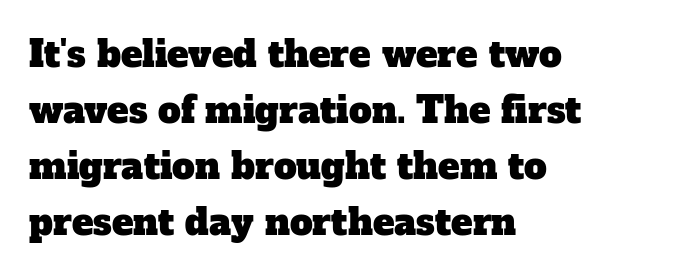
The rows are spaced the way most documents space them. The passage shown is typed in a proportional face where columns would drift. Decoration check: the copy has no underline. Every row of glyphs begins at an identical x-position on the left. Each word holds together tightly as a unit, with standard inter-letter gaps. What kind of face is this? One with serifs.
